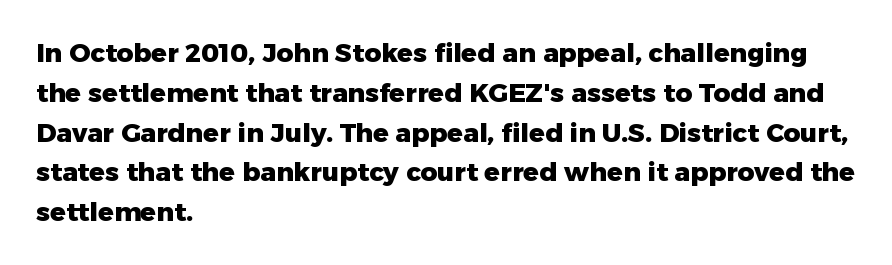
{"italic": "no", "bold": "yes", "underline": "no", "align": "left", "line_spacing": "normal", "line_spacing_ratio": 1.53, "letter_spacing": "normal", "letter_spacing_em": 0.0, "glyph_px": 26}
